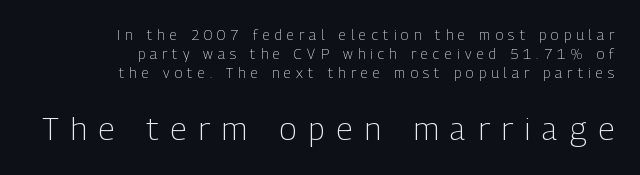
Q: Is the text bold? A: No.
Q: Is the text italic (slanted)? A: No, it is upright.
Q: Is the typeface a serif or a sans-serif typeface? A: Sans-serif.
Q: Is the text underlined? A: No.
Q: How is the paragraph aligned? A: Right-aligned.
Q: Is the spacing between letters normal or unusually wide? A: Unusually wide.
Q: Is the spacing between lines tight, normal or loose? A: Normal.
Q: Which block of text is set in a larger size, the first (top) or the second (bottom)? A: The second (bottom) one.
Q: Width (condensed, normal, or wide)? A: Condensed.
Q: Stroke contrast? A: Low.
Q: x-height? A: Medium.
Q: Monospaced? A: No.
